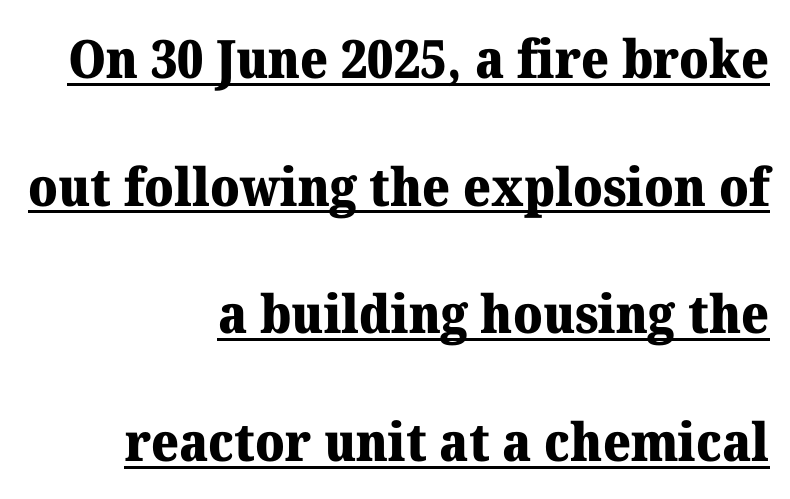
The image shows 53 px heavy serif type, upright; set right-aligned, loose line spacing (2.41x), normal letter spacing, underlined; medium stroke contrast and a medium x-height.
